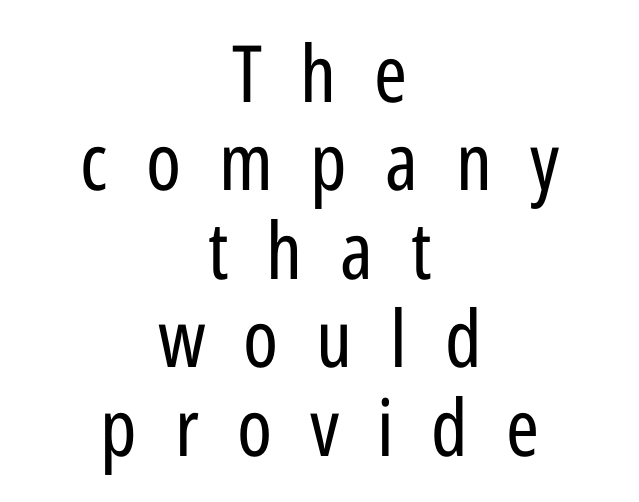
{"serif": "no", "italic": "no", "bold": "no", "weight": "regular", "width": "condensed", "stroke_contrast": "low", "x_height": "medium", "monospaced": "no", "underline": "no", "align": "center", "line_spacing": "tight", "line_spacing_ratio": 1.12, "letter_spacing": "wide", "letter_spacing_em": 0.48, "glyph_px": 79}
